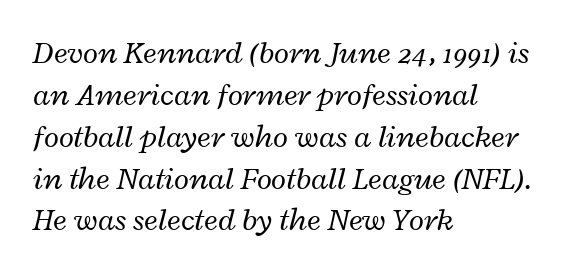
The image shows 31 px regular-weight, wide type, italic (leaning right); set left-aligned, normal line spacing (1.35x), normal letter spacing, not underlined; low stroke contrast and a medium x-height.
